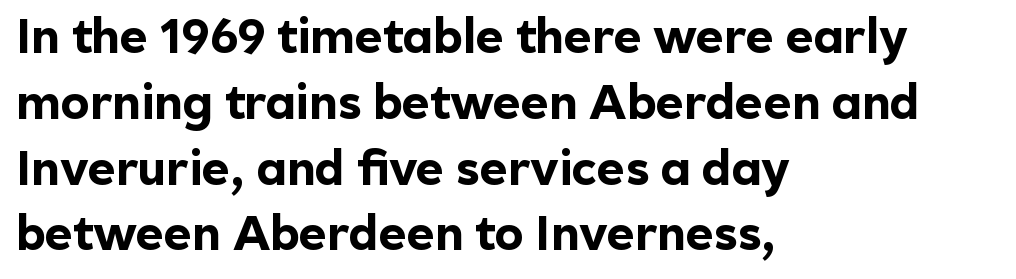
Q: Is the text bold? A: Yes.
Q: Is the text italic (slanted)? A: No, it is upright.
Q: Is the typeface a serif or a sans-serif typeface? A: Sans-serif.
Q: Is the text underlined? A: No.
Q: How is the paragraph aligned? A: Left-aligned.
Q: Is the spacing between letters normal or unusually wide? A: Normal.
Q: Is the spacing between lines tight, normal or loose? A: Normal.
Q: Width (condensed, normal, or wide)? A: Normal.
Q: x-height? A: Medium.
Q: Monospaced? A: No.
